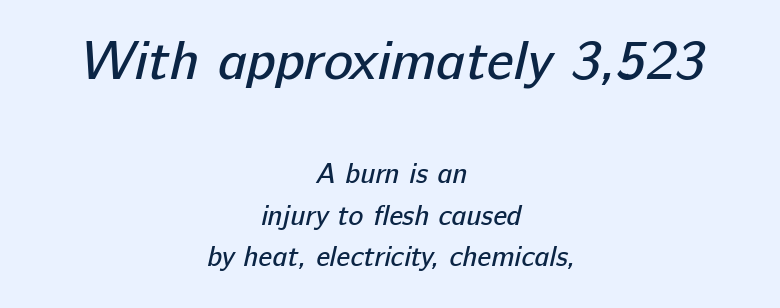
{"serif": "no", "bold": "no", "weight": "regular", "width": "normal", "stroke_contrast": "low", "x_height": "medium", "monospaced": "no", "underline": "no", "align": "center", "line_spacing": "normal", "line_spacing_ratio": 1.48, "letter_spacing": "normal", "letter_spacing_em": 0.0, "larger_block": "first", "size_ratio": 1.96, "glyph_px": 55}
